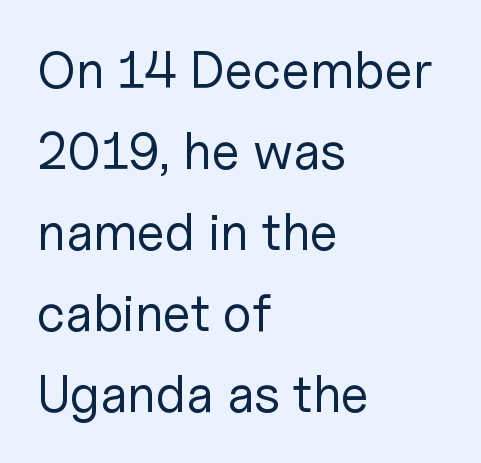
The image shows 52 px regular-weight sans-serif type, upright; set left-aligned, normal line spacing (1.56x), normal letter spacing, not underlined; low stroke contrast and a medium x-height.
